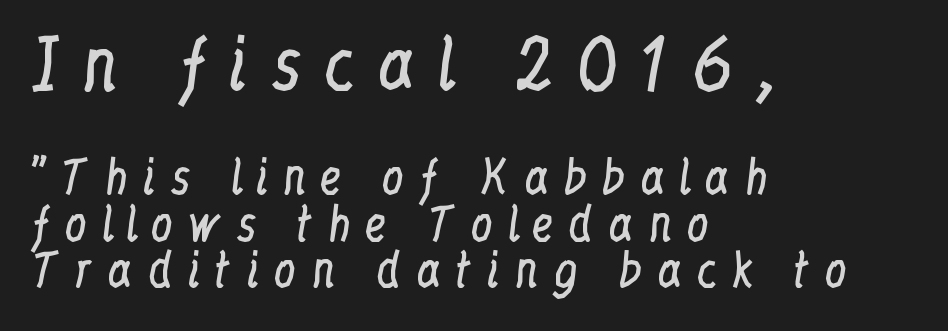
{"serif": "yes", "bold": "no", "weight": "regular", "width": "condensed", "stroke_contrast": "low", "x_height": "medium", "monospaced": "no", "underline": "no", "align": "left", "line_spacing": "tight", "line_spacing_ratio": 1.03, "letter_spacing": "wide", "letter_spacing_em": 0.3, "larger_block": "first", "size_ratio": 1.51, "glyph_px": 68}
